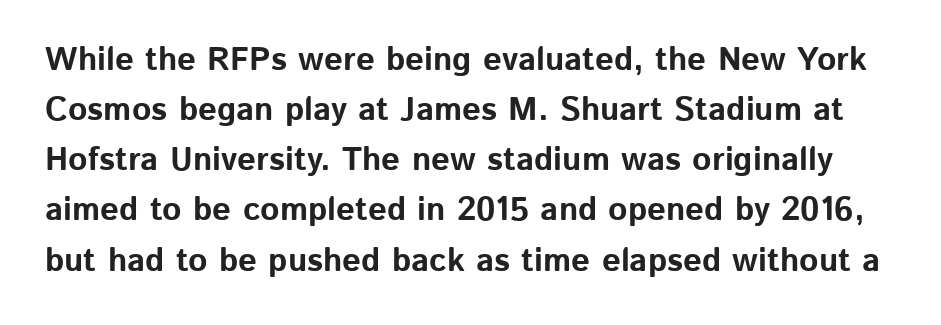
The image shows 33 px bold sans-serif type, upright; set normal line spacing (1.52x), normal letter spacing, not underlined; low stroke contrast and a medium x-height.
